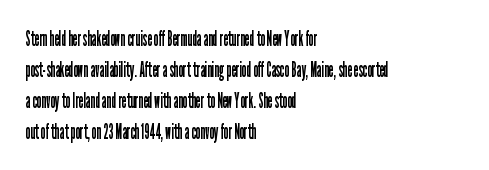
Q: Is the text bold? A: No.
Q: Is the text italic (slanted)? A: No, it is upright.
Q: Is the text underlined? A: No.
Q: How is the paragraph aligned? A: Left-aligned.
Q: Is the spacing between letters normal or unusually wide? A: Normal.
Q: Is the spacing between lines tight, normal or loose? A: Normal.
